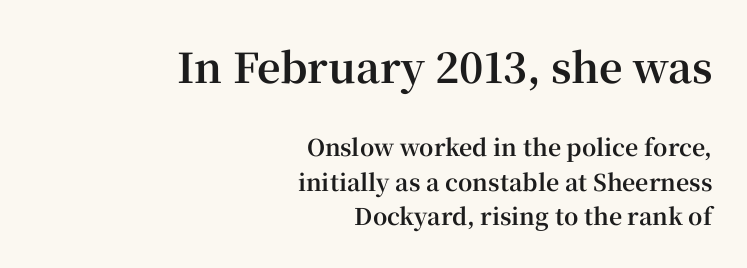
{"serif": "yes", "italic": "no", "bold": "yes", "weight": "bold", "width": "normal", "stroke_contrast": "high", "x_height": "medium", "monospaced": "no", "underline": "no", "align": "right", "line_spacing": "normal", "line_spacing_ratio": 1.5, "letter_spacing": "normal", "letter_spacing_em": 0.0, "larger_block": "first", "size_ratio": 1.78, "glyph_px": 41}
